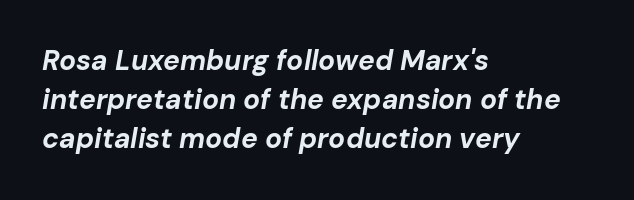
The image shows 28 px bold type, italic (leaning right); set left-aligned, normal line spacing (1.4x), normal letter spacing, not underlined; low stroke contrast and a medium x-height.
